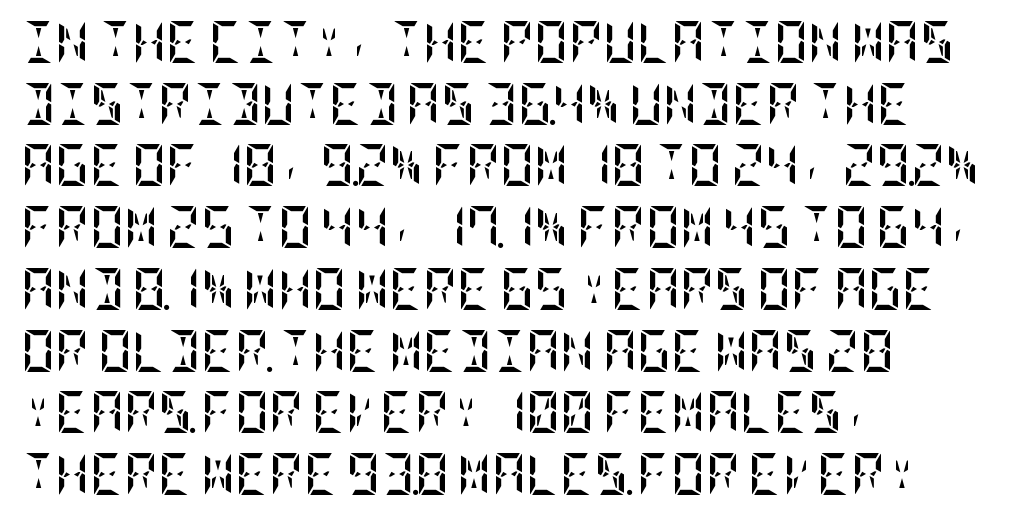
Q: Is the text bold? A: Yes.
Q: Is the text italic (slanted)? A: No, it is upright.
Q: Is the text underlined? A: No.
Q: How is the paragraph aligned? A: Left-aligned.
Q: Is the spacing between letters normal or unusually wide? A: Normal.
Q: Is the spacing between lines tight, normal or loose? A: Normal.
Q: Width (condensed, normal, or wide)? A: Condensed.
Q: Stroke contrast? A: Low.
Q: x-height? A: Large.
